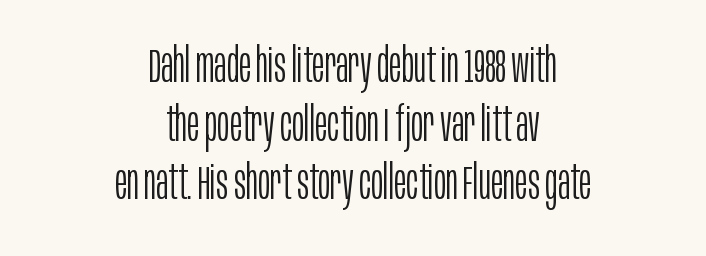
{"serif": "no", "italic": "no", "bold": "no", "weight": "light", "width": "condensed", "stroke_contrast": "low", "x_height": "large", "monospaced": "no", "underline": "no", "align": "center", "line_spacing": "normal", "line_spacing_ratio": 1.25, "letter_spacing": "normal", "letter_spacing_em": 0.0, "glyph_px": 47}
